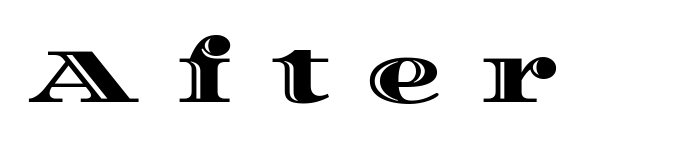
The image shows 77 px wide type, upright; set unusually wide letter spacing (+0.48 em), not underlined; a large x-height.
